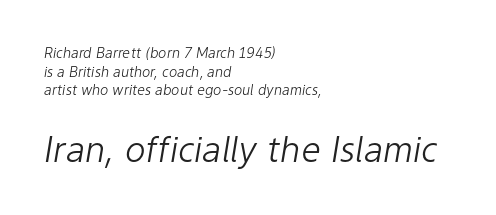
Block two is the big one; block one sits smaller above it. How would I describe the line gaps? Plain and ordinary. The font's italic variant was chosen for this text. A quiet, ordinary-to-light weight characterises the typeface.
